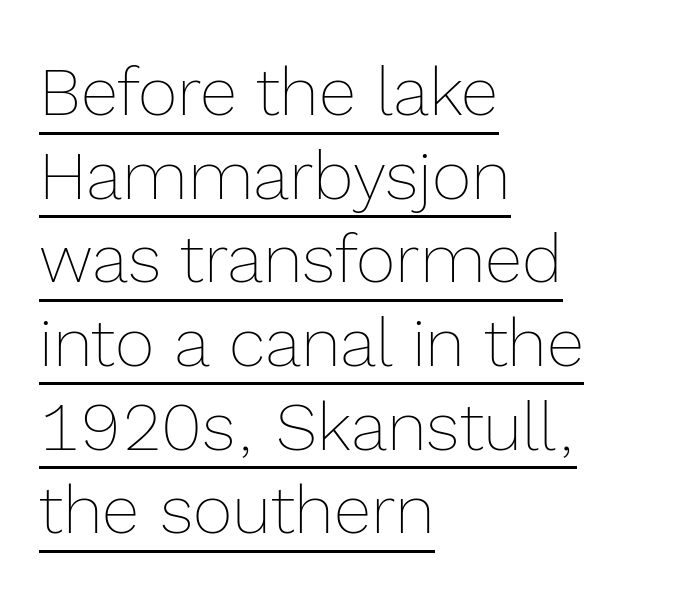
Q: Is the text bold? A: No.
Q: Is the text italic (slanted)? A: No, it is upright.
Q: Is the text underlined? A: Yes.
Q: How is the paragraph aligned? A: Left-aligned.
Q: Is the spacing between letters normal or unusually wide? A: Normal.
Q: Width (condensed, normal, or wide)? A: Normal.
Q: x-height? A: Medium.
Q: Monospaced? A: No.
